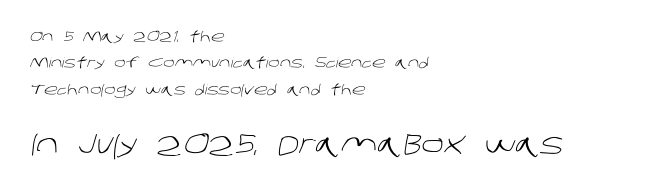
{"serif": "no", "bold": "no", "weight": "light", "width": "normal", "stroke_contrast": "low", "x_height": "large", "monospaced": "no", "underline": "no", "align": "left", "line_spacing_ratio": 1.88, "letter_spacing": "normal", "letter_spacing_em": 0.0, "larger_block": "second", "size_ratio": 2.0, "glyph_px": 28}
